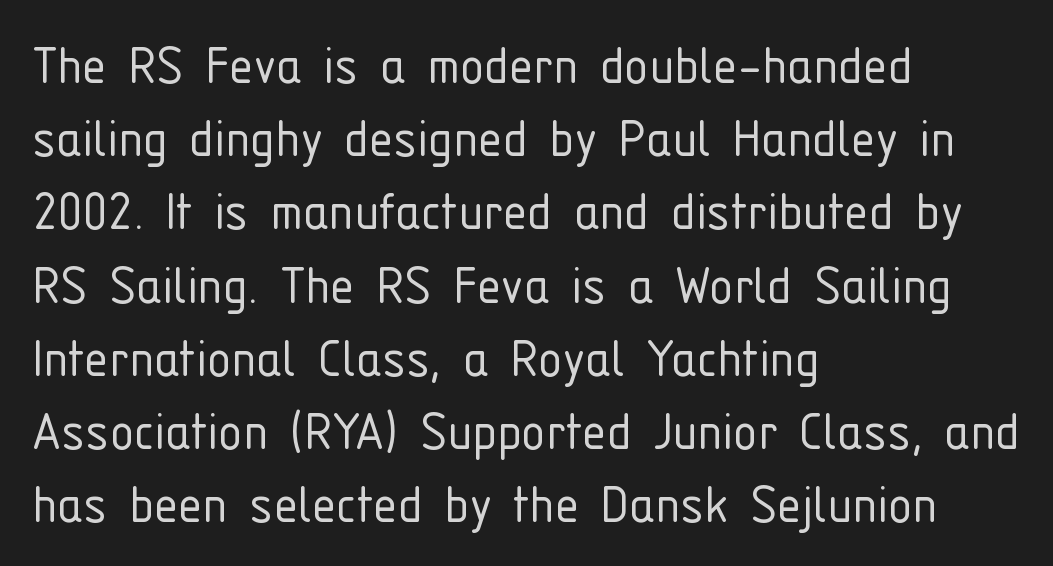
The image shows 61 px light, condensed sans-serif type, upright; set left-aligned, line spacing 1.2x, normal letter spacing, not underlined; low stroke contrast and a medium x-height.
